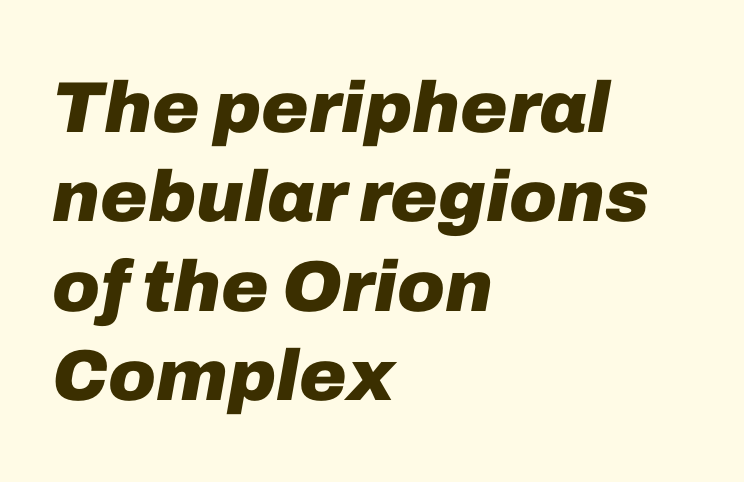
The characters look thick and weighty, a clear bold. These lines stack with their left ends in a neat column. The typography opts for an oblique posture over an upright one. These lines are rendered in a variable-pitch font. Just letters on the line, the space beneath them empty. Inter-character spacing is left at the font's built-in metrics.
